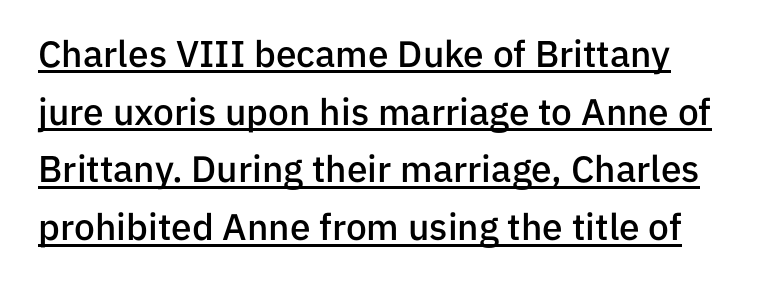
Q: Is the text bold? A: Semi-bold.
Q: Is the text italic (slanted)? A: No, it is upright.
Q: Is the typeface a serif or a sans-serif typeface? A: Sans-serif.
Q: Is the text underlined? A: Yes.
Q: How is the paragraph aligned? A: Left-aligned.
Q: Is the spacing between letters normal or unusually wide? A: Normal.
Q: Is the spacing between lines tight, normal or loose? A: Normal.
Q: Width (condensed, normal, or wide)? A: Normal.
Q: Stroke contrast? A: Low.
Q: x-height? A: Medium.
Q: Monospaced? A: No.
